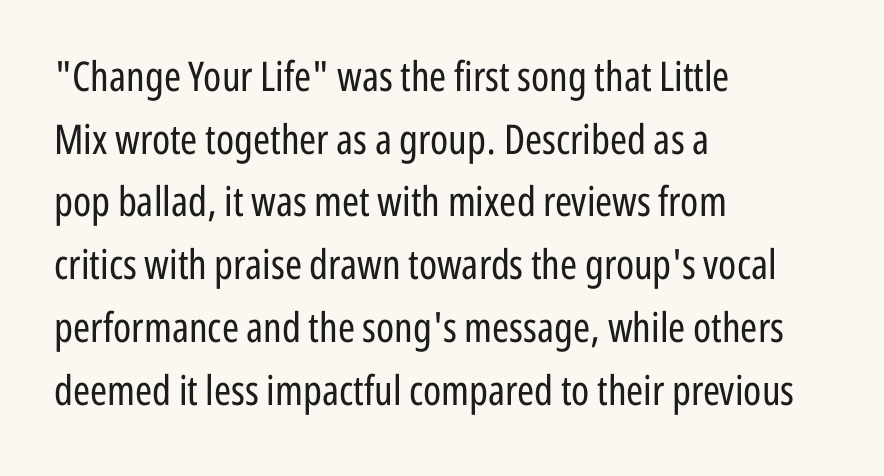
The image shows 41 px regular-weight, condensed sans-serif type, upright; set left-aligned, normal line spacing (1.53x), normal letter spacing, not underlined; low stroke contrast and a medium x-height.
